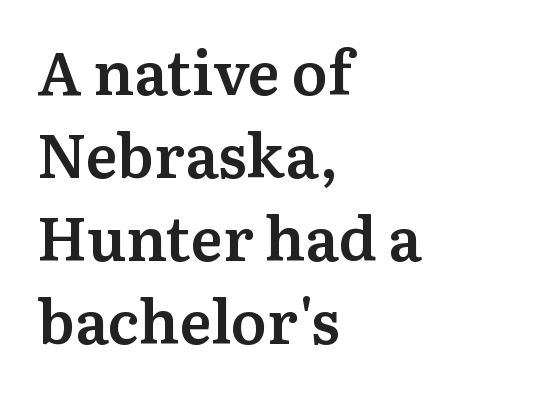
The image shows 61 px semibold serif type, upright; set left-aligned, normal line spacing (1.36x), normal letter spacing, not underlined; medium stroke contrast and a medium x-height.
